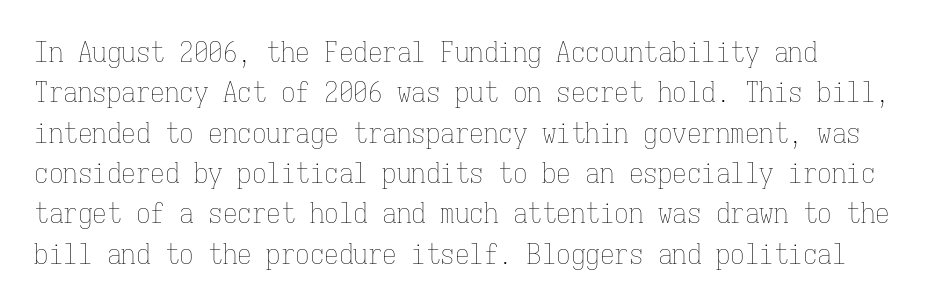
The image shows 29 px thin, condensed type, upright, monospaced; set normal line spacing (1.39x), normal letter spacing, not underlined; low stroke contrast and a medium x-height.
